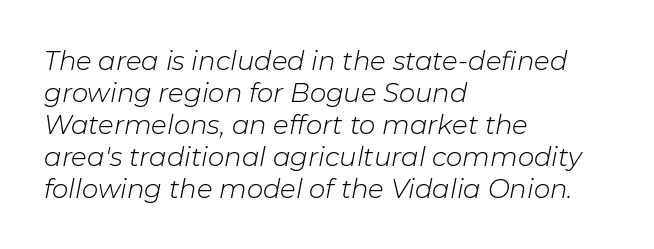
Q: Is the text bold? A: No.
Q: Is the text italic (slanted)? A: Yes, it leans right by about 11 degrees.
Q: Is the text underlined? A: No.
Q: How is the paragraph aligned? A: Left-aligned.
Q: Is the spacing between letters normal or unusually wide? A: Normal.
